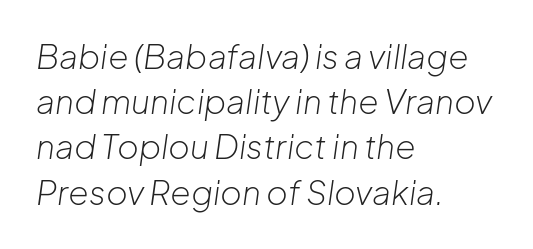
The image shows 33 px light type, italic (leaning right); set left-aligned, normal line spacing (1.37x), normal letter spacing, not underlined; low stroke contrast and a medium x-height.
